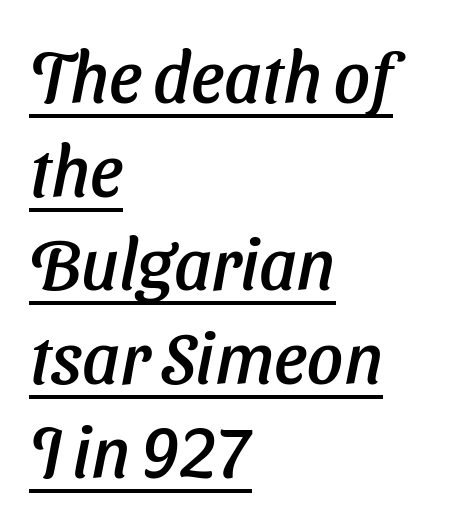
In terms of letterspacing, this is plain default setting. Think of a printed novel: that variable character pitch is what you see here. Casual observation: everything's shoved over to the left. This rendering features underlined lettering. The lines sit at an ordinary, default distance from one another.
